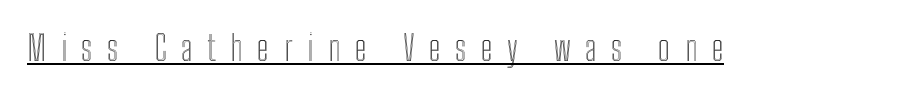
Q: Is the text italic (slanted)? A: No, it is upright.
Q: Is the text underlined? A: Yes.
Q: Is the spacing between letters normal or unusually wide? A: Unusually wide.
Q: Width (condensed, normal, or wide)? A: Condensed.
Q: x-height? A: Medium.
Q: Monospaced? A: No.
